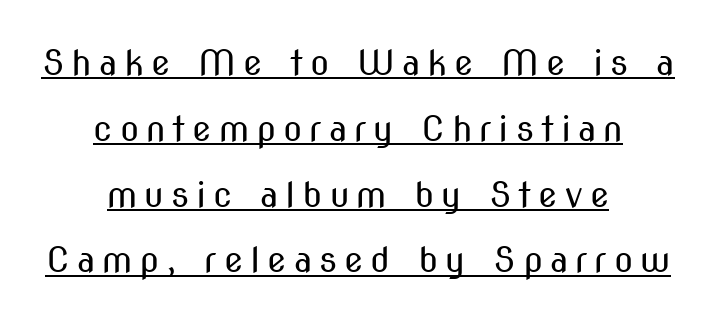
Words appear elongated and porous because spacing is wide. Proportional: the letters do not fall into vertical columns. Are there feet on the stems? There aren't — it's a sans. Ordinary non-slanted type is in use. The lettering is marked with a stroke running underneath it. No extra ink here — the face is not bold.
